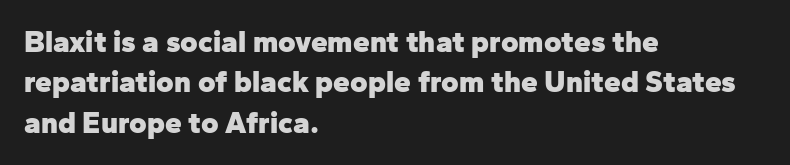
The image shows 30 px heavy sans-serif type, upright; set left-aligned, normal line spacing (1.35x), normal letter spacing, not underlined; low stroke contrast and a medium x-height.
